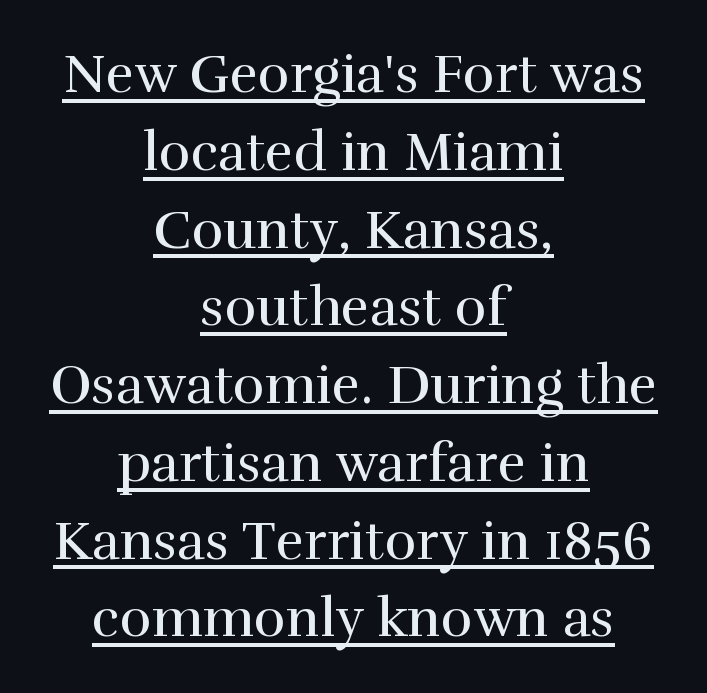
The image shows 54 px regular-weight serif type, upright; set centered, normal line spacing (1.44x), normal letter spacing, underlined; high stroke contrast and a medium x-height.
